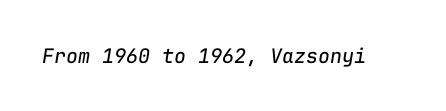
{"italic": "yes", "lean": "right", "slant_degrees": 9, "bold": "no", "underline": "no", "letter_spacing": "normal", "letter_spacing_em": 0.0, "glyph_px": 20}
